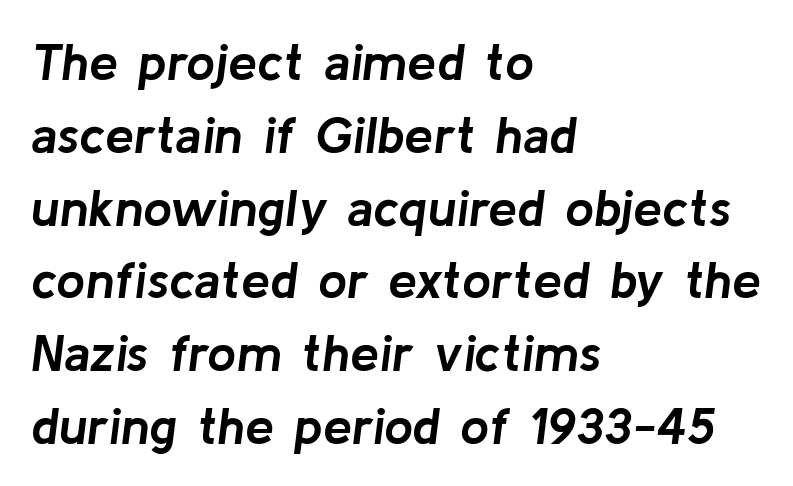
{"italic": "yes", "lean": "right", "slant_degrees": 8, "bold": "yes", "weight": "semibold", "width": "normal", "stroke_contrast": "low", "x_height": "medium", "monospaced": "no", "underline": "no", "align": "left", "line_spacing": "normal", "line_spacing_ratio": 1.4, "letter_spacing": "normal", "letter_spacing_em": 0.0, "glyph_px": 52}
